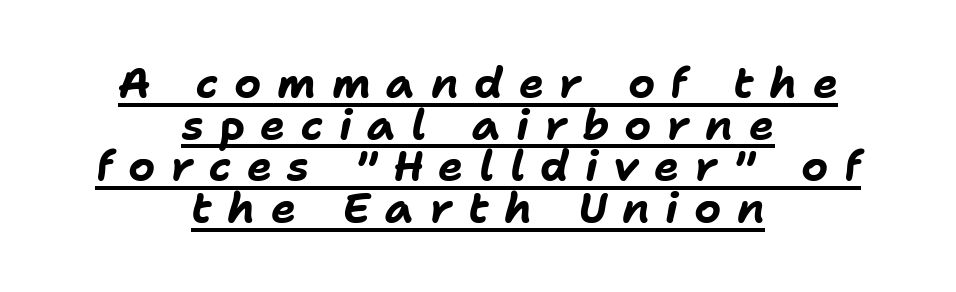
The letters are slanted; this is an italic face. Weight check: bold — yes, fully. This sample has the flowing, uneven cadence of proportional lettering. The passage shown stacks its lines with hardly any gap. How are the letters spaced? Widely, with obvious added tracking. The rendered words wear a rule along their underside.
